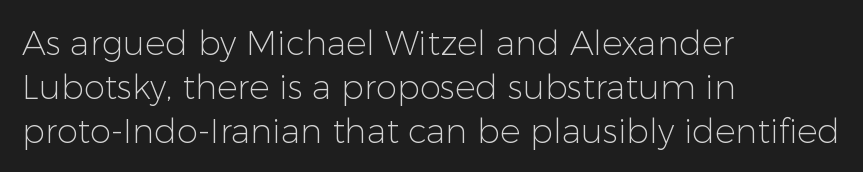
The image shows 34 px light sans-serif type, upright; set left-aligned, normal line spacing (1.29x), normal letter spacing, not underlined; low stroke contrast and a medium x-height.
